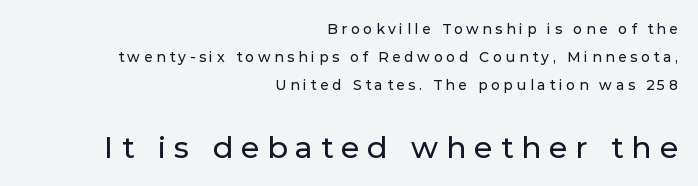
{"serif": "no", "italic": "no", "width": "normal", "stroke_contrast": "low", "x_height": "medium", "monospaced": "no", "underline": "no", "align": "right", "line_spacing": "loose", "line_spacing_ratio": 2.0, "letter_spacing": "wide", "letter_spacing_em": 0.26, "larger_block": "second", "size_ratio": 2.14, "glyph_px": 30}
